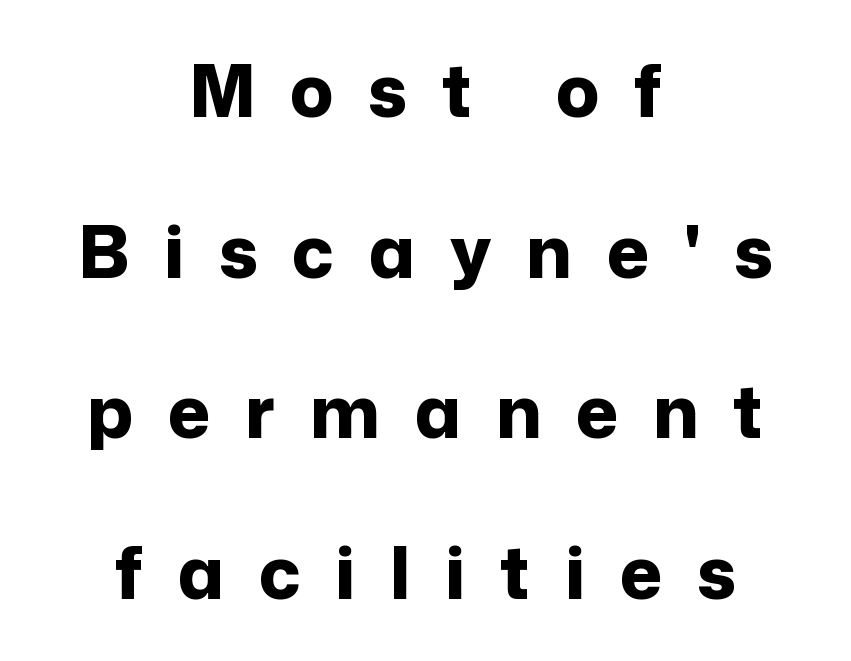
Q: Is the text bold? A: Yes.
Q: Is the text italic (slanted)? A: No, it is upright.
Q: Is the typeface a serif or a sans-serif typeface? A: Sans-serif.
Q: Is the text underlined? A: No.
Q: How is the paragraph aligned? A: Centered.
Q: Is the spacing between letters normal or unusually wide? A: Unusually wide.
Q: Is the spacing between lines tight, normal or loose? A: Loose.
Q: Width (condensed, normal, or wide)? A: Normal.
Q: Stroke contrast? A: Low.
Q: x-height? A: Medium.
Q: Monospaced? A: No.
